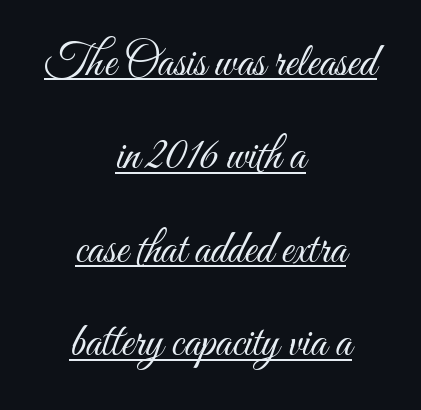
{"bold": "no", "weight": "light", "width": "condensed", "stroke_contrast": "medium", "x_height": "small", "monospaced": "no", "underline": "yes", "align": "center", "line_spacing": "loose", "line_spacing_ratio": 2.03, "letter_spacing": "normal", "letter_spacing_em": 0.0, "glyph_px": 46}
